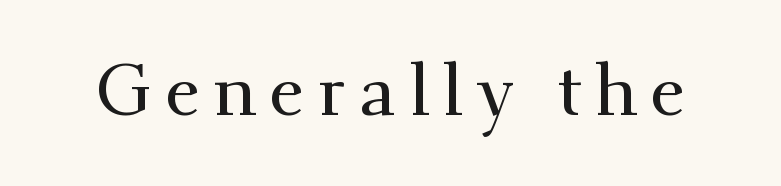
A typesetter would label this face a serif. Glance below the letters and you will spot only blank space. Posture: upright roman. A typesetter would call this proportional, since set widths differ per character.
